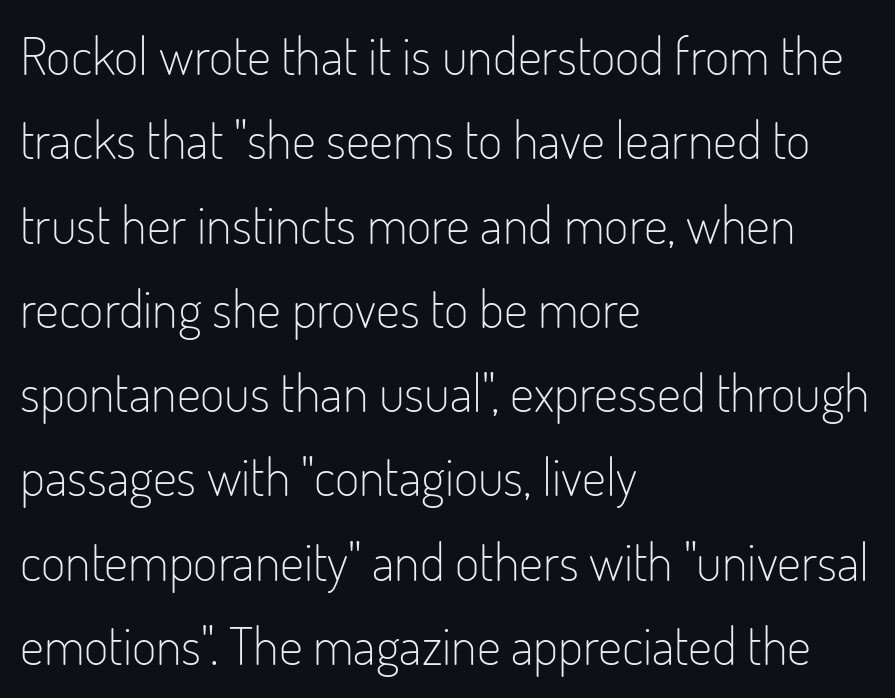
The image shows 53 px light, condensed sans-serif type, upright; set left-aligned, normal line spacing (1.59x), normal letter spacing, not underlined; low stroke contrast and a small x-height.
